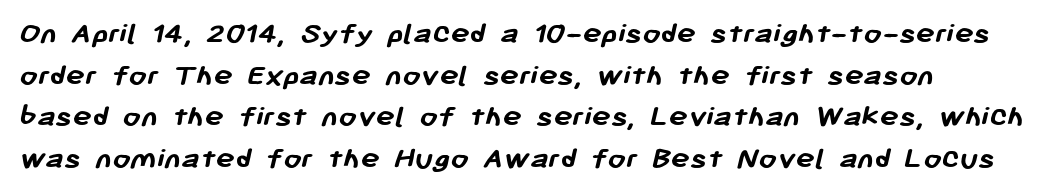
The font is running at its bold setting. The designer went with a sans here, leaving each stem footless. Character widths vary here, with narrow letters taking less room than wide ones. Interline gaps are of average width in this sample. Is the letter spacing exaggerated? No — it looks like the ordinary default.
